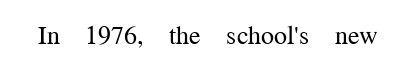
The image shows 26 px text type, upright; set normal letter spacing, not underlined.
